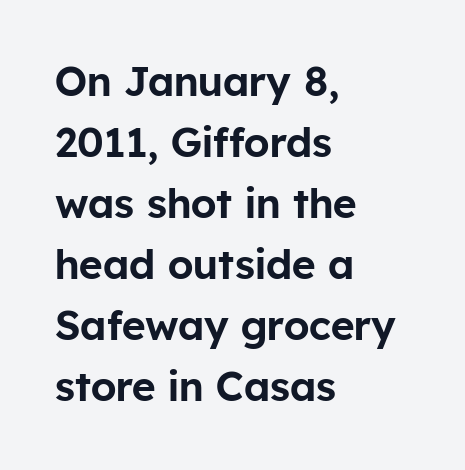
Q: Is the text italic (slanted)? A: No, it is upright.
Q: Is the typeface a serif or a sans-serif typeface? A: Sans-serif.
Q: Is the text underlined? A: No.
Q: How is the paragraph aligned? A: Left-aligned.
Q: Is the spacing between letters normal or unusually wide? A: Normal.
Q: Is the spacing between lines tight, normal or loose? A: Normal.
Q: Width (condensed, normal, or wide)? A: Normal.
Q: Stroke contrast? A: Low.
Q: x-height? A: Medium.
Q: Monospaced? A: No.
